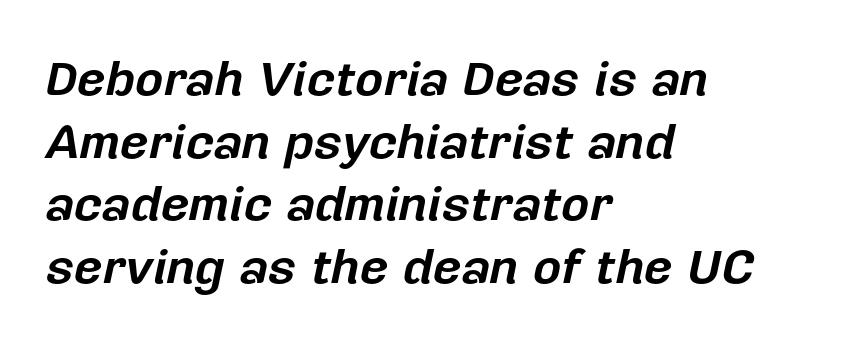
The image shows 49 px bold type, italic (leaning right); set left-aligned, normal line spacing (1.28x), normal letter spacing, not underlined; low stroke contrast and a medium x-height.
